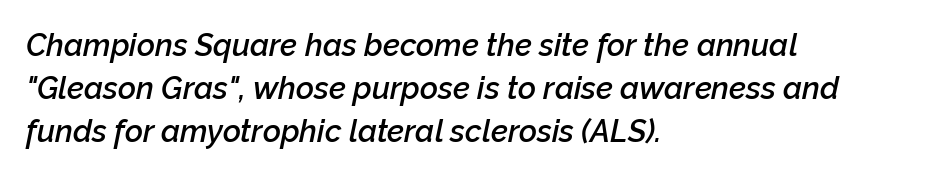
{"italic": "yes", "lean": "right", "slant_degrees": 12, "bold": "semi", "weight": "semibold", "width": "normal", "stroke_contrast": "low", "x_height": "medium", "monospaced": "no", "underline": "no", "align": "left", "line_spacing": "normal", "line_spacing_ratio": 1.38, "letter_spacing": "normal", "letter_spacing_em": 0.0, "glyph_px": 31}
